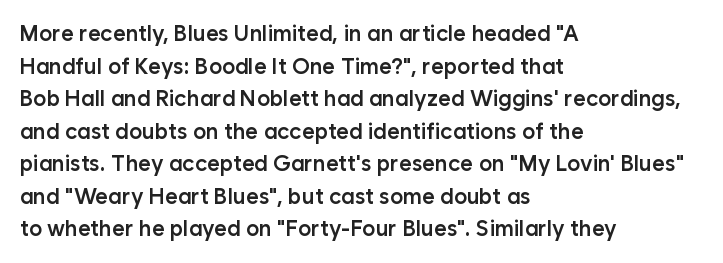
The image shows 22 px text type, upright; set left-aligned, normal line spacing (1.48x), normal letter spacing, not underlined.
